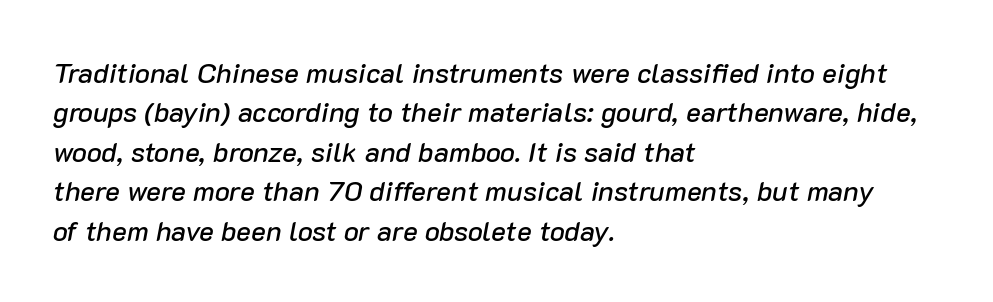
{"italic": "yes", "lean": "right", "slant_degrees": 10, "width": "normal", "stroke_contrast": "low", "x_height": "medium", "monospaced": "no", "underline": "no", "align": "left", "line_spacing": "normal", "line_spacing_ratio": 1.41, "letter_spacing": "normal", "letter_spacing_em": 0.0, "glyph_px": 28}
